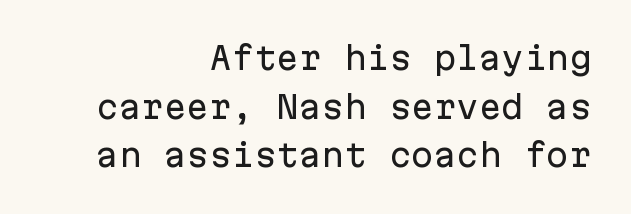
{"serif": "no", "italic": "no", "width": "normal", "stroke_contrast": "low", "x_height": "medium", "monospaced": "yes", "underline": "no", "align": "right", "line_spacing": "normal", "line_spacing_ratio": 1.62, "letter_spacing": "normal", "letter_spacing_em": 0.0, "glyph_px": 30}
